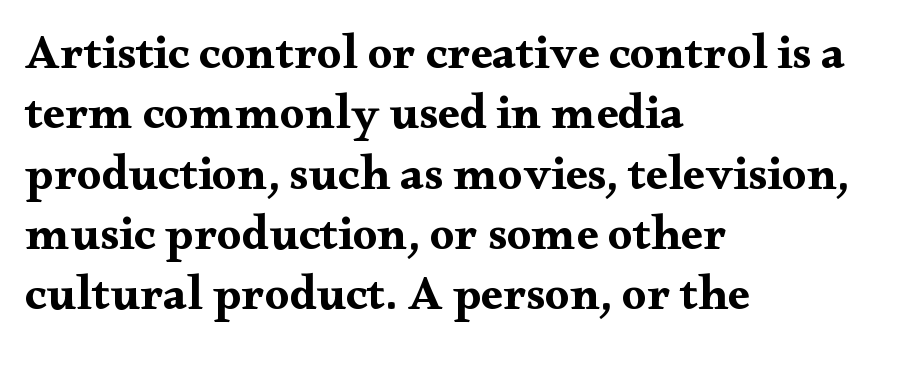
This is heavy type, rendered in bold. Quick note: underline off. Spacing between characters is what you'd get straight out of the box. Vertical strokes here are truly vertical.
